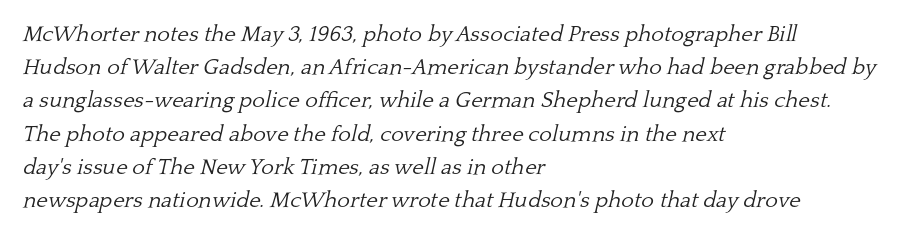
The image shows 22 px text type, italic (leaning right); set left-aligned, normal line spacing (1.51x), normal letter spacing, not underlined.
